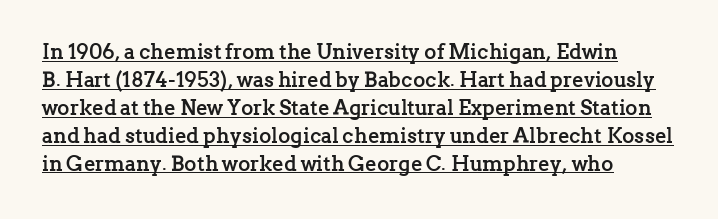
When letters stand straight like this, we call the style roman or upright. The rendering uses a moderate line-height, typical for paragraphs. The specimen includes a rule beneath the text block's lines. Is the type bold? Yes — the strokes are clearly thick and heavy. Does extra space separate the letters? No, they use regular spacing.
